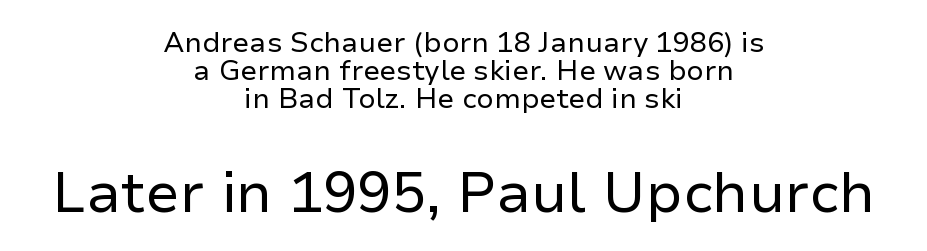
Q: Is the text bold? A: No.
Q: Is the text italic (slanted)? A: No, it is upright.
Q: Is the typeface a serif or a sans-serif typeface? A: Sans-serif.
Q: Is the text underlined? A: No.
Q: How is the paragraph aligned? A: Centered.
Q: Is the spacing between letters normal or unusually wide? A: Normal.
Q: Is the spacing between lines tight, normal or loose? A: Tight.
Q: Which block of text is set in a larger size, the first (top) or the second (bottom)? A: The second (bottom) one.
Q: Width (condensed, normal, or wide)? A: Normal.
Q: Stroke contrast? A: Low.
Q: x-height? A: Medium.
Q: Monospaced? A: No.
